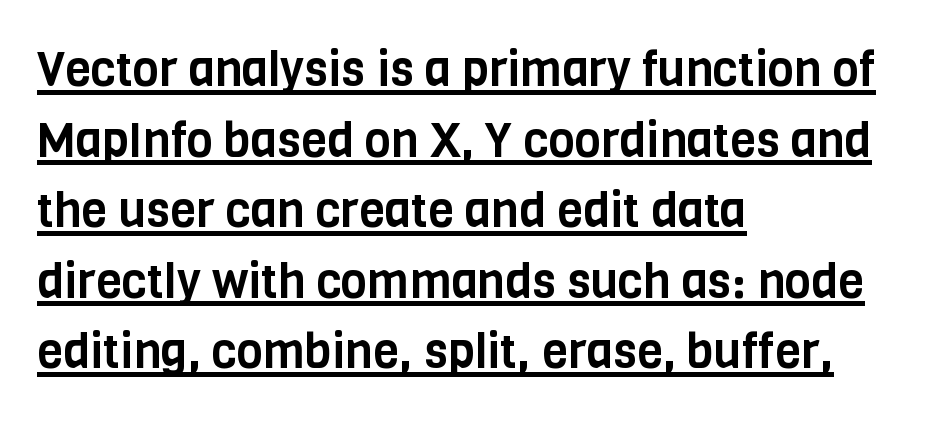
{"serif": "no", "italic": "no", "width": "condensed", "stroke_contrast": "low", "x_height": "large", "monospaced": "no", "underline": "yes", "align": "left", "line_spacing": "normal", "line_spacing_ratio": 1.47, "letter_spacing": "normal", "letter_spacing_em": 0.0, "glyph_px": 48}
